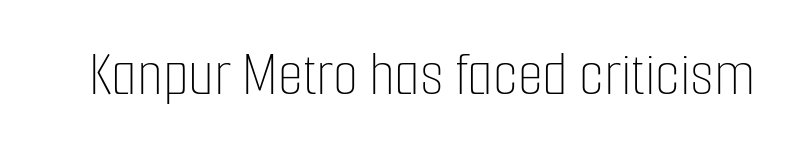
Q: Is the text bold? A: No.
Q: Is the text italic (slanted)? A: No, it is upright.
Q: Is the text underlined? A: No.
Q: Is the spacing between letters normal or unusually wide? A: Normal.
Q: Width (condensed, normal, or wide)? A: Condensed.
Q: Stroke contrast? A: Low.
Q: x-height? A: Medium.
Q: Monospaced? A: No.
